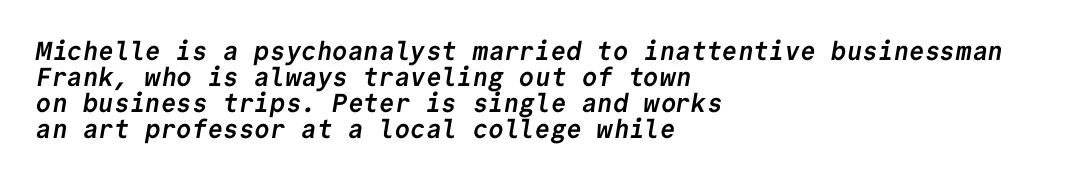
Q: Is the text bold? A: Yes.
Q: Is the text underlined? A: No.
Q: How is the paragraph aligned? A: Left-aligned.
Q: Is the spacing between letters normal or unusually wide? A: Normal.
Q: Is the spacing between lines tight, normal or loose? A: Tight.
